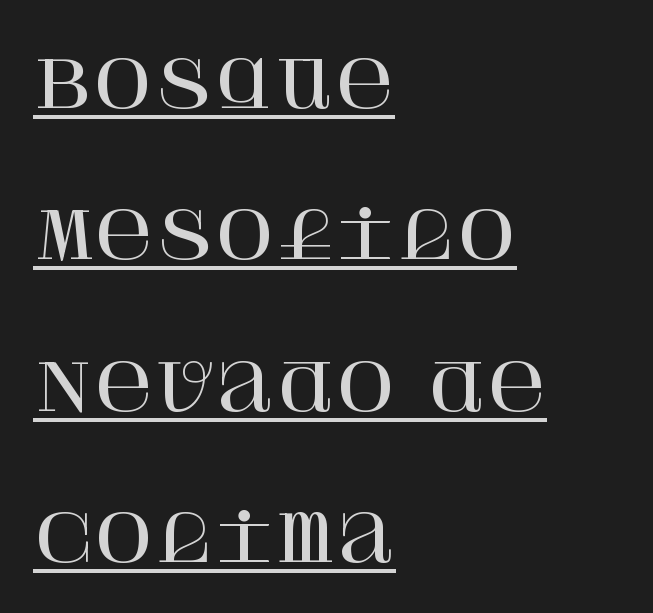
Q: Is the text italic (slanted)? A: No, it is upright.
Q: Is the typeface a serif or a sans-serif typeface? A: Serif.
Q: Is the text underlined? A: Yes.
Q: How is the paragraph aligned? A: Left-aligned.
Q: Is the spacing between letters normal or unusually wide? A: Normal.
Q: Is the spacing between lines tight, normal or loose? A: Loose.
Q: Width (condensed, normal, or wide)? A: Normal.
Q: Stroke contrast? A: High.
Q: x-height? A: Large.
